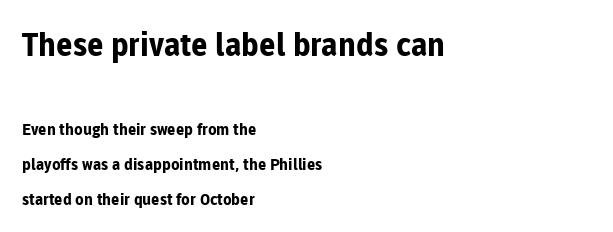
Baseline-to-baseline distance is far greater than the letter height. The rendering shrinks the type as you move from the upper chunk to the lower. The letters stand straight up with perfectly vertical stems. What kind of face is this? One without serifs — a sans. Each glyph is drawn with heavy, bold strokes.
